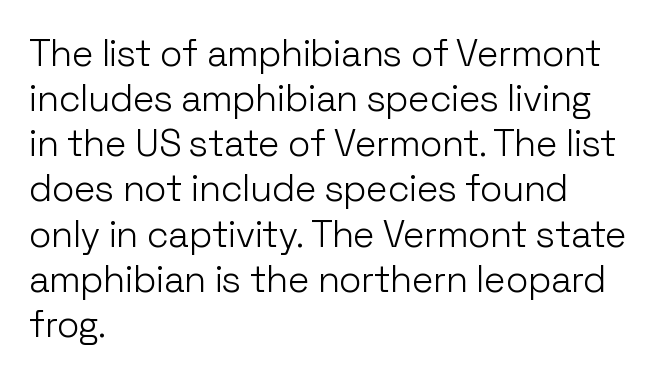
{"serif": "no", "italic": "no", "bold": "no", "weight": "light", "width": "normal", "stroke_contrast": "low", "x_height": "medium", "monospaced": "no", "underline": "no", "align": "left", "line_spacing_ratio": 1.22, "letter_spacing": "normal", "letter_spacing_em": 0.0, "glyph_px": 37}
